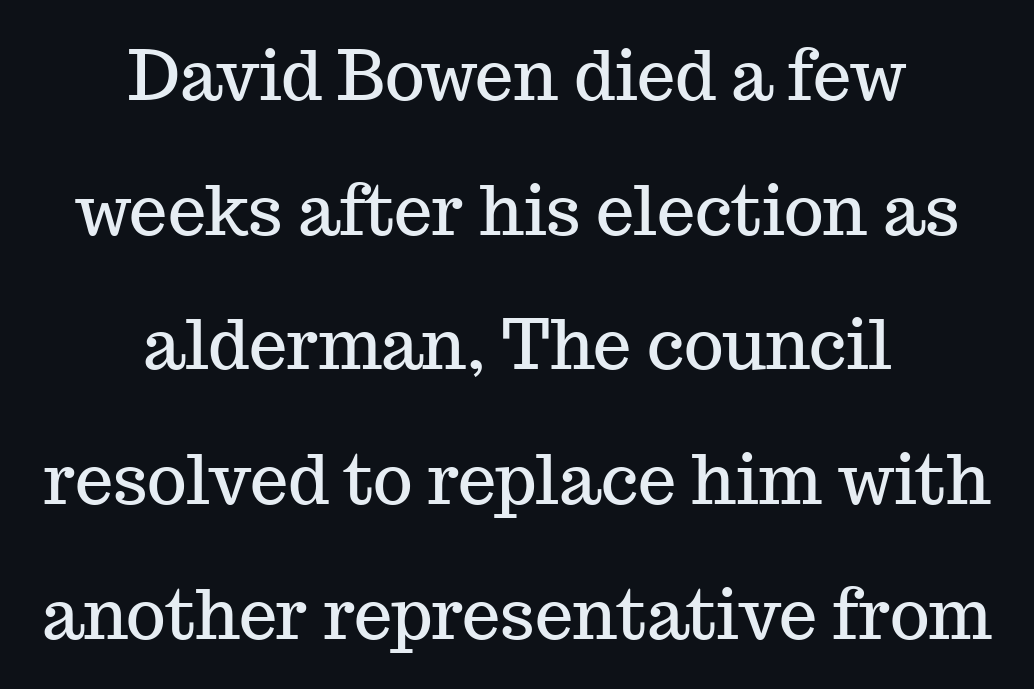
Has an underline been added? It has not. Successive baselines arrive slowly, with a big drop between each. The type is set solid horizontally, with unmodified tracking. Here the designer chose a conventional face with non-uniform glyph widths.
